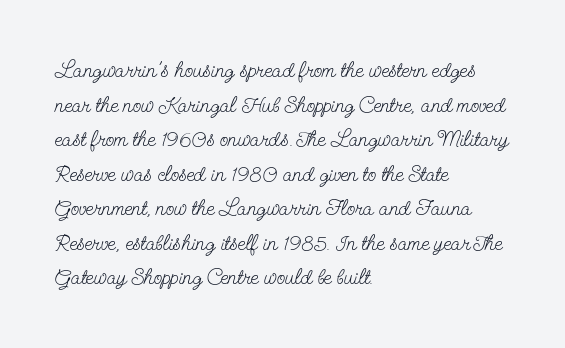
Q: Is the text bold? A: No.
Q: Is the text italic (slanted)? A: Yes.
Q: Is the text underlined? A: No.
Q: How is the paragraph aligned? A: Left-aligned.
Q: Is the spacing between letters normal or unusually wide? A: Normal.
Q: Is the spacing between lines tight, normal or loose? A: Normal.
